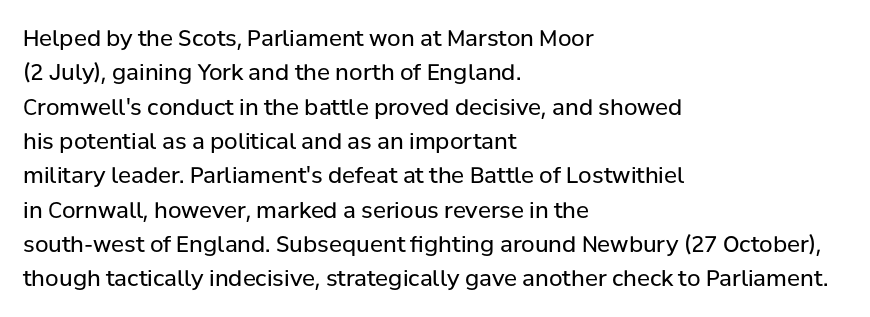
The specimen reads as upright at a glance. Is the stroke heavy? The answer is a plain regular-or-lighter. Clear beneath every line of the passage. Notice how descenders clear the ascenders below comfortably — that's standard leading.
